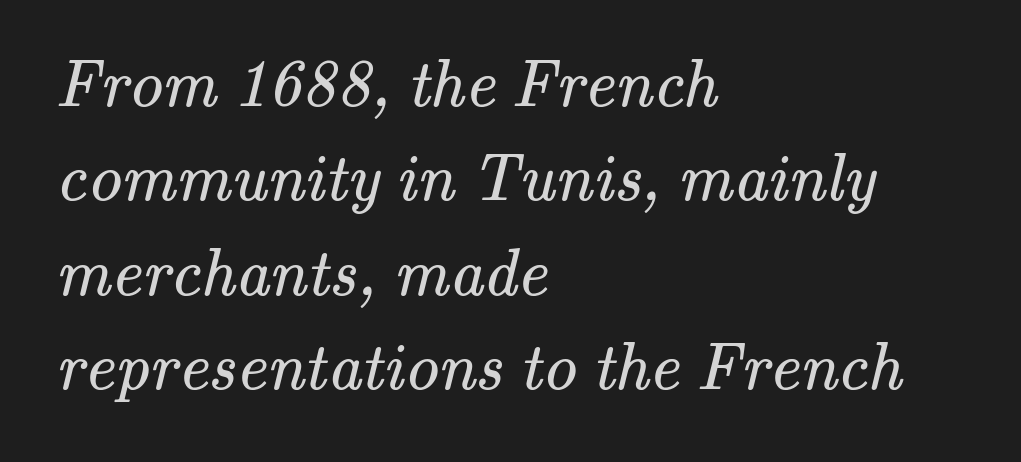
The image shows 67 px regular-weight serif type; set left-aligned, normal line spacing (1.41x), normal letter spacing, not underlined; medium stroke contrast and a small x-height.
